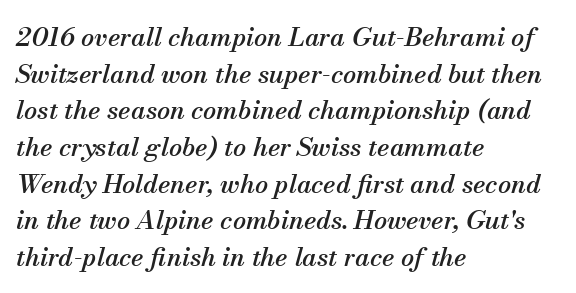
{"italic": "yes", "lean": "right", "slant_degrees": 13, "underline": "no", "align": "left", "line_spacing": "normal", "line_spacing_ratio": 1.41, "letter_spacing": "normal", "letter_spacing_em": 0.0, "glyph_px": 26}
